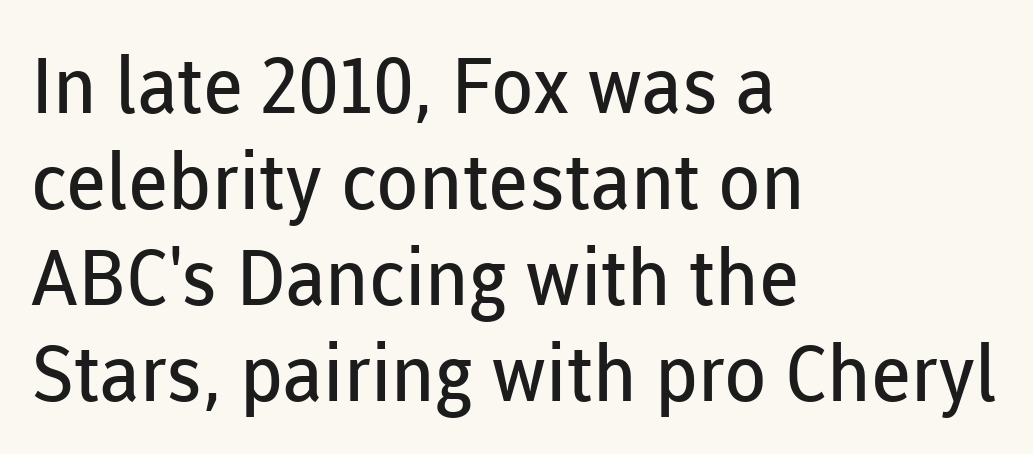
Q: Is the text bold? A: No.
Q: Is the text italic (slanted)? A: No, it is upright.
Q: Is the typeface a serif or a sans-serif typeface? A: Sans-serif.
Q: Is the text underlined? A: No.
Q: How is the paragraph aligned? A: Left-aligned.
Q: Is the spacing between letters normal or unusually wide? A: Normal.
Q: Width (condensed, normal, or wide)? A: Normal.
Q: Stroke contrast? A: Low.
Q: x-height? A: Medium.
Q: Monospaced? A: No.
